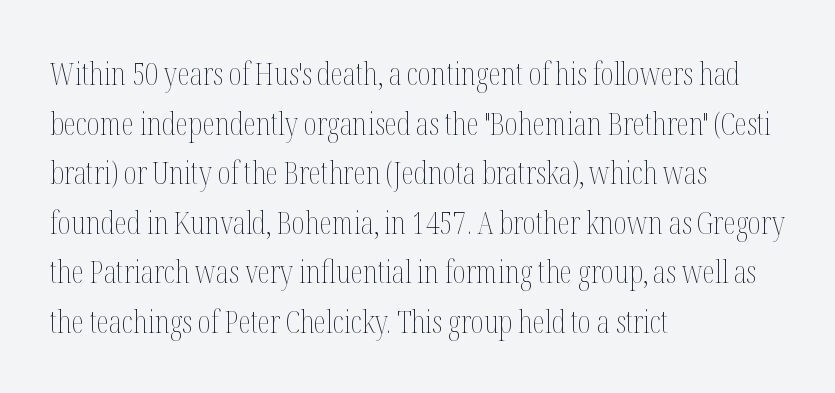
These lines are set flush left with a ragged right edge. Underline: absent. This is not heavy type; no bold has been used. Compared with typical body copy, the letter spacing here is the same.
